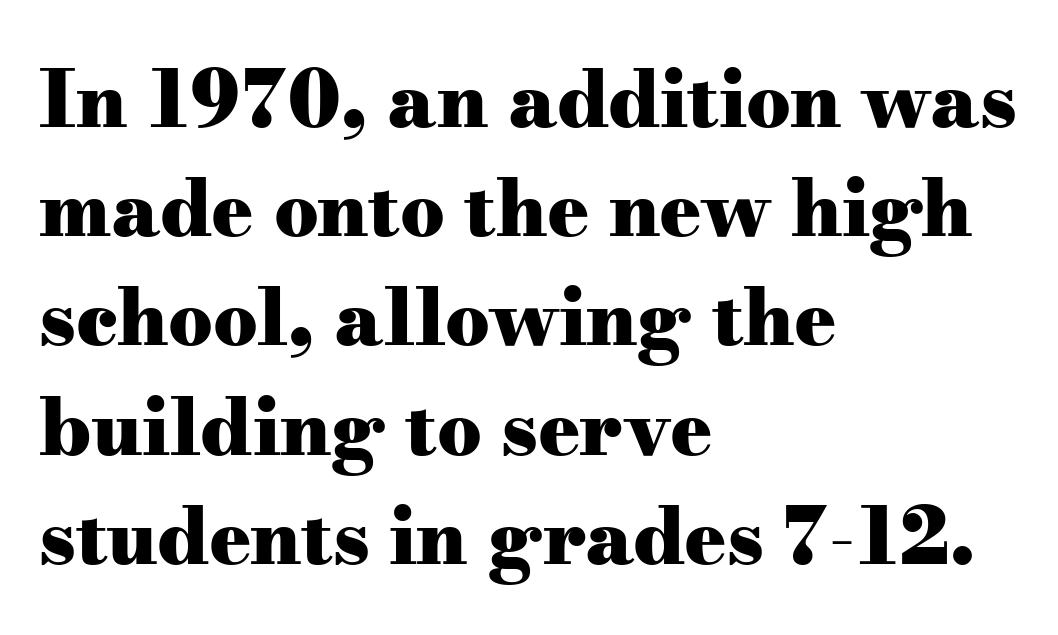
Q: Is the text bold? A: Yes.
Q: Is the text italic (slanted)? A: No, it is upright.
Q: Is the typeface a serif or a sans-serif typeface? A: Serif.
Q: Is the text underlined? A: No.
Q: How is the paragraph aligned? A: Left-aligned.
Q: Is the spacing between letters normal or unusually wide? A: Normal.
Q: Is the spacing between lines tight, normal or loose? A: Normal.
Q: Width (condensed, normal, or wide)? A: Wide.
Q: Stroke contrast? A: Medium.
Q: x-height? A: Small.
Q: Monospaced? A: No.
